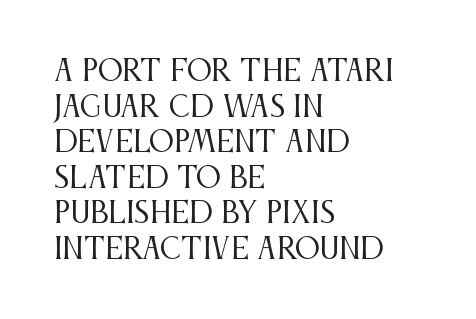
The image shows 28 px regular-weight, condensed serif type, upright; set left-aligned, normal line spacing (1.27x), normal letter spacing, not underlined; medium stroke contrast and a large x-height.
